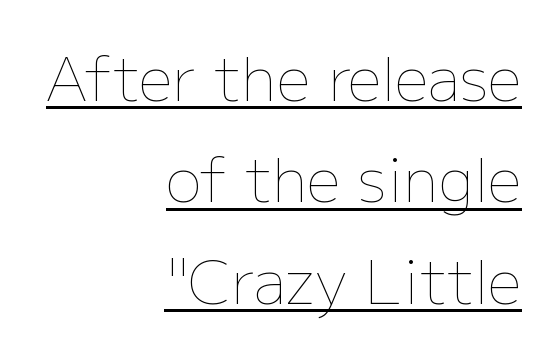
{"italic": "no", "bold": "no", "weight": "thin", "width": "normal", "stroke_contrast": "low", "x_height": "medium", "monospaced": "no", "underline": "yes", "align": "right", "line_spacing": "normal", "line_spacing_ratio": 1.69, "letter_spacing": "normal", "letter_spacing_em": 0.0, "glyph_px": 60}
